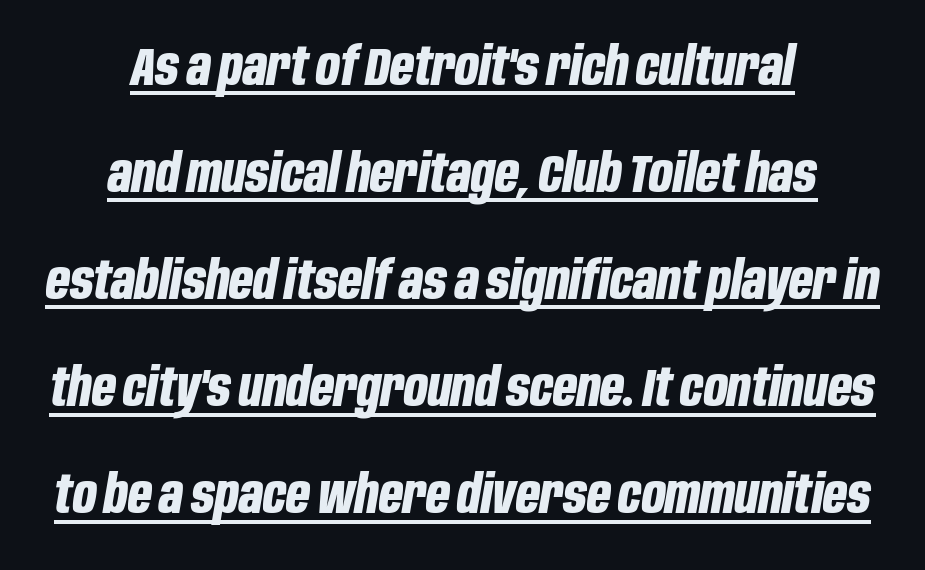
The image shows 52 px bold, condensed type, italic (leaning right); set centered, loose line spacing (2.06x), normal letter spacing, underlined; low stroke contrast and a large x-height.
